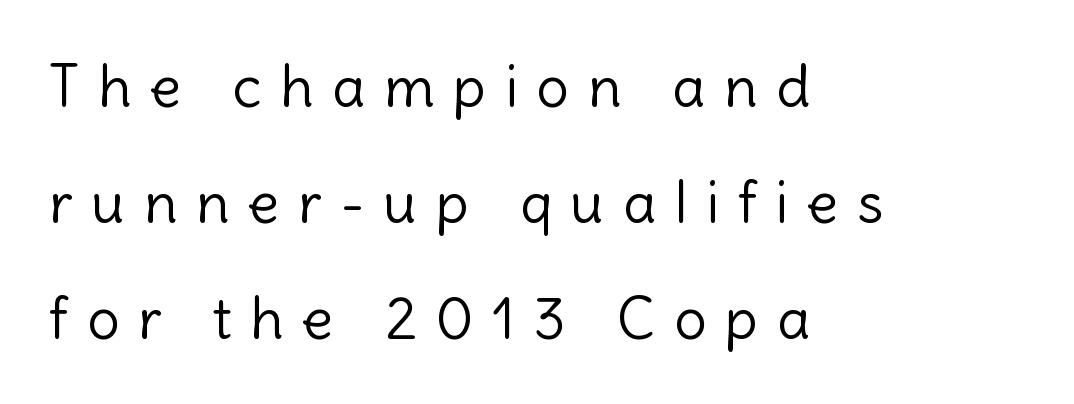
The letters are spread apart with noticeably loose tracking. The passage is arranged the way most books set body copy — flush left. Quick note: not italic, upright. Serif or sans? Sans — the stroke terminals are bare.
